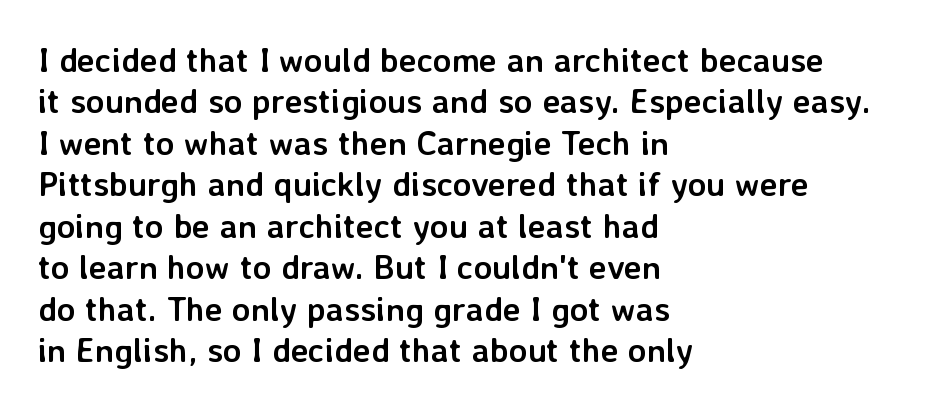
The image shows 34 px semibold sans-serif type, upright; set left-aligned, line spacing 1.22x, normal letter spacing, not underlined; low stroke contrast and a medium x-height.
